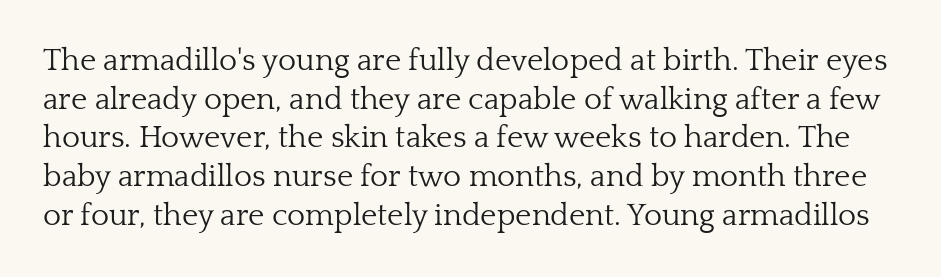
{"serif": "yes", "italic": "no", "bold": "no", "weight": "light", "width": "normal", "stroke_contrast": "low", "x_height": "medium", "monospaced": "no", "underline": "no", "line_spacing": "normal", "line_spacing_ratio": 1.25, "letter_spacing": "normal", "letter_spacing_em": 0.0, "glyph_px": 31}
